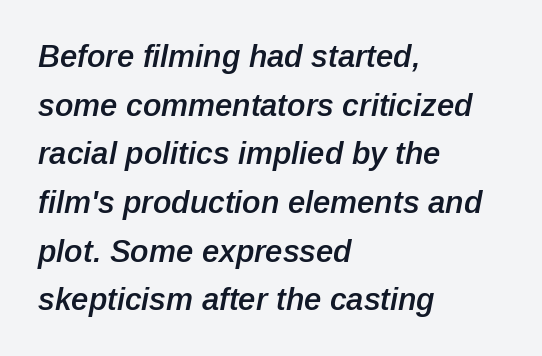
The image shows 31 px semibold type, italic (leaning right); set left-aligned, normal line spacing (1.57x), normal letter spacing, not underlined; low stroke contrast and a medium x-height.
